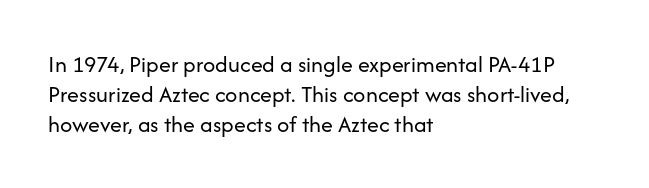
Q: Is the text bold? A: No.
Q: Is the text italic (slanted)? A: No, it is upright.
Q: Is the text underlined? A: No.
Q: How is the paragraph aligned? A: Left-aligned.
Q: Is the spacing between letters normal or unusually wide? A: Normal.
